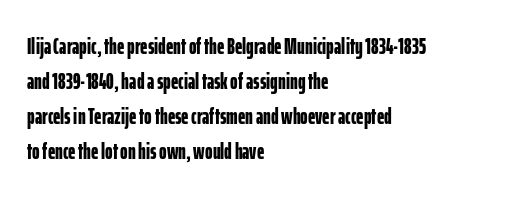
Q: Is the text bold? A: Yes.
Q: Is the text italic (slanted)? A: No, it is upright.
Q: Is the text underlined? A: No.
Q: How is the paragraph aligned? A: Left-aligned.
Q: Is the spacing between letters normal or unusually wide? A: Normal.
Q: Is the spacing between lines tight, normal or loose? A: Normal.
